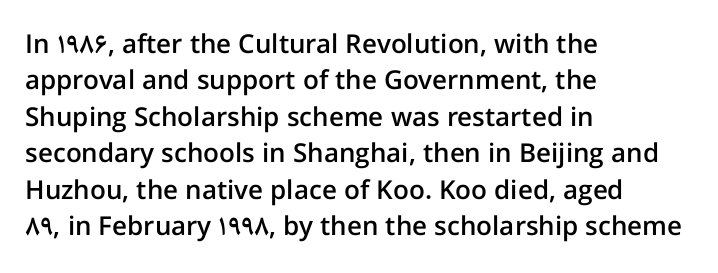
{"italic": "no", "bold": "semi", "underline": "no", "align": "left", "line_spacing": "normal", "line_spacing_ratio": 1.4, "letter_spacing": "normal", "letter_spacing_em": 0.0, "glyph_px": 26}
